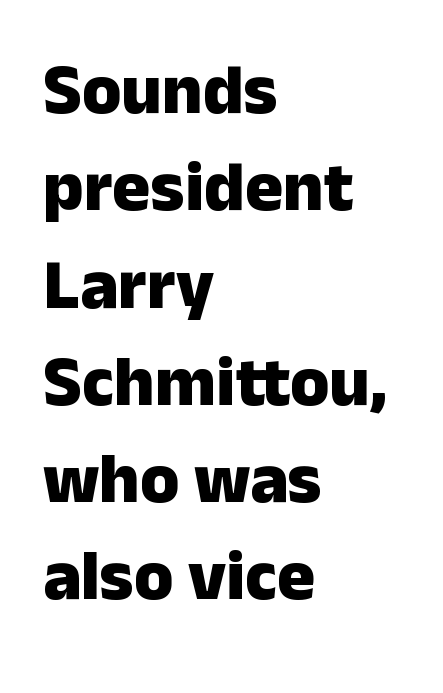
Q: Is the text bold? A: Yes.
Q: Is the text italic (slanted)? A: No, it is upright.
Q: Is the typeface a serif or a sans-serif typeface? A: Sans-serif.
Q: Is the text underlined? A: No.
Q: How is the paragraph aligned? A: Left-aligned.
Q: Is the spacing between letters normal or unusually wide? A: Normal.
Q: Is the spacing between lines tight, normal or loose? A: Normal.
Q: Width (condensed, normal, or wide)? A: Normal.
Q: Stroke contrast? A: Low.
Q: x-height? A: Medium.
Q: Monospaced? A: No.
